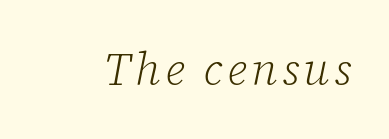
The specimen reads as italic at a glance. The passage shown is not underscored anywhere. The rendering shows small feet on the letterforms — a serif design. Character widths vary here, with narrow letters taking less room than wide ones. Stems and bowls with no extra thickness — not bold.
